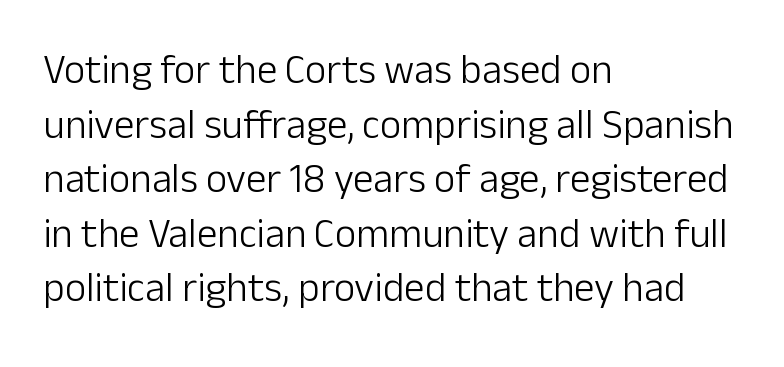
Nope, no serifs anywhere on these letters. The space directly below the letters is spotless. What stands out about the letter spacing? Nothing — it is the standard amount. The font is comparable to plain body text, perhaps lighter. The passage shown stacks its lines at a standard gap. A student would call this left alignment; a typographer would say flush left, rag right.
